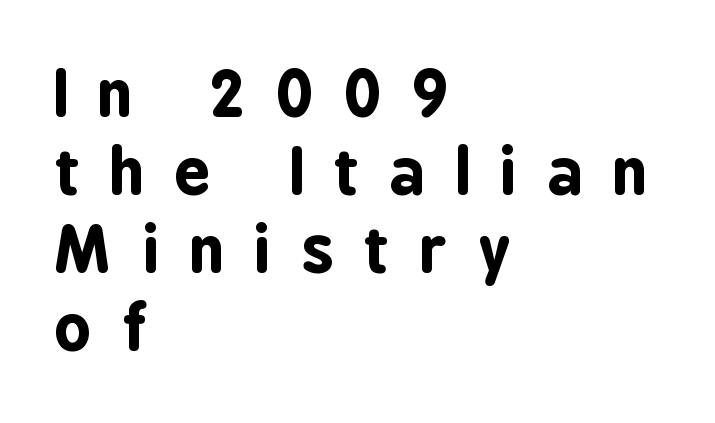
The image shows 63 px bold, condensed sans-serif type, upright; set left-aligned, line spacing 1.24x, unusually wide letter spacing (+0.49 em), not underlined; low stroke contrast and a medium x-height.
